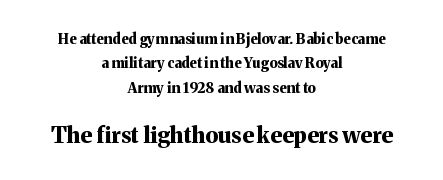
In CSS terms this would be text-align: center. In terms of weight, the rendering is a true, heavy bold. The letters stand upright; this is a roman face. Beneath every word, the page is bare.
